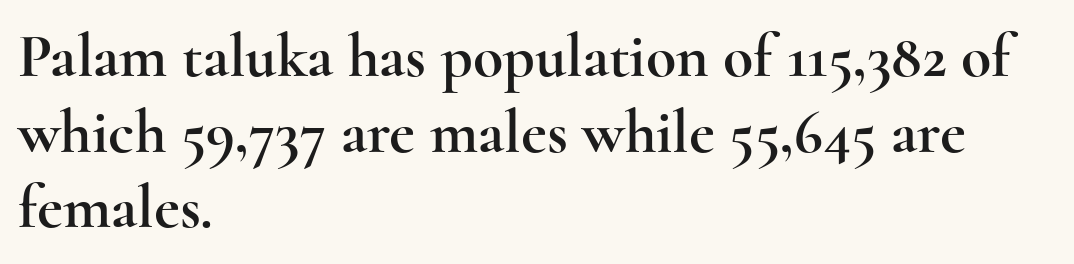
Q: Is the text italic (slanted)? A: No, it is upright.
Q: Is the typeface a serif or a sans-serif typeface? A: Serif.
Q: Is the text underlined? A: No.
Q: How is the paragraph aligned? A: Left-aligned.
Q: Is the spacing between letters normal or unusually wide? A: Normal.
Q: Width (condensed, normal, or wide)? A: Wide.
Q: x-height? A: Small.
Q: Monospaced? A: No.
